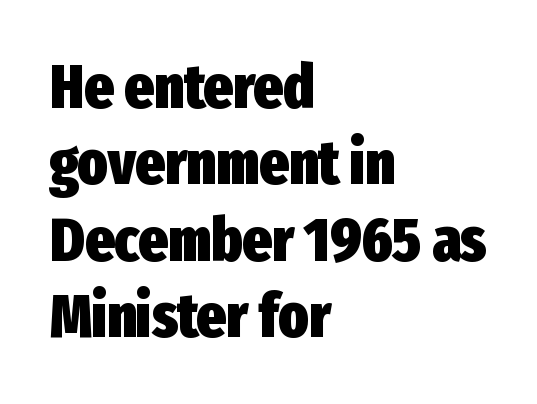
The image shows 62 px heavy, condensed sans-serif type, upright; set left-aligned, line spacing 1.23x, normal letter spacing, not underlined; low stroke contrast and a medium x-height.
